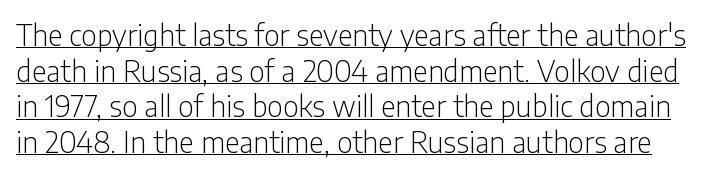
There is no visible air inserted between adjacent glyphs. This sample has the flowing, uneven cadence of proportional lettering. Every character sits straight up, as roman type does. On a weight scale, this lands at 450 or below.
